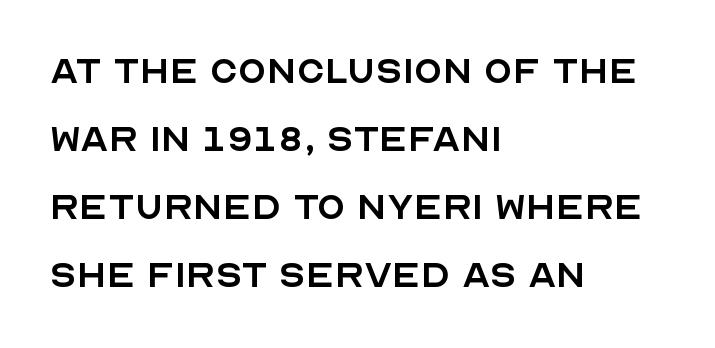
Leading: standard. A quiet, ordinary-to-light weight characterises the typeface. The face used here is proportionally spaced, like ordinary book or web type. Honestly, there is no underline to notice here at all.
